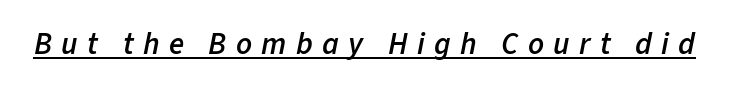
{"italic": "yes", "lean": "right", "slant_degrees": 11, "bold": "semi", "weight": "semibold", "width": "normal", "stroke_contrast": "low", "x_height": "medium", "monospaced": "no", "underline": "yes", "letter_spacing": "wide", "letter_spacing_em": 0.3, "glyph_px": 31}
